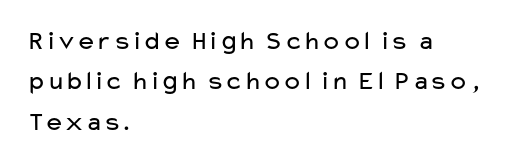
The image shows 27 px text type, upright; set left-aligned, normal line spacing (1.5x), normal letter spacing, not underlined.
